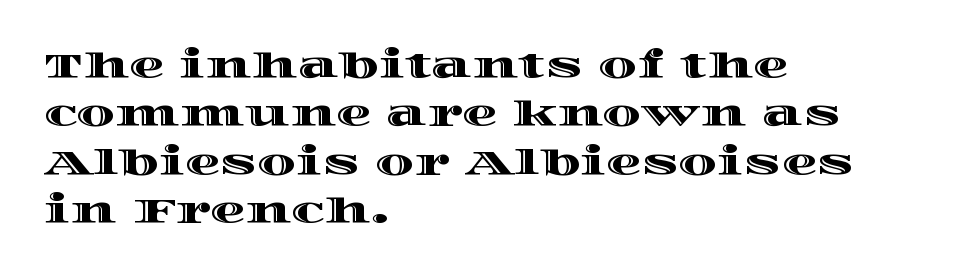
The image shows 35 px wide type, upright; set left-aligned, normal line spacing (1.38x), normal letter spacing, not underlined; a large x-height.
